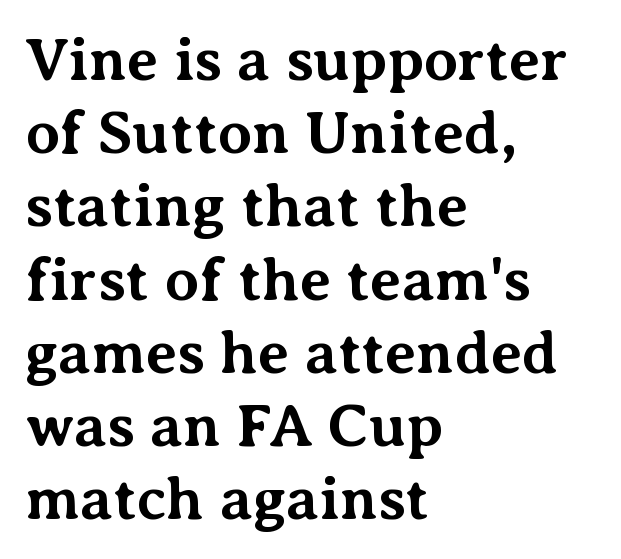
In terms of weight, the rendering is a true, heavy bold. This sample has the flowing, uneven cadence of proportional lettering. To sum up the face: it has serifs. The letters stand upright; this is a roman face.
